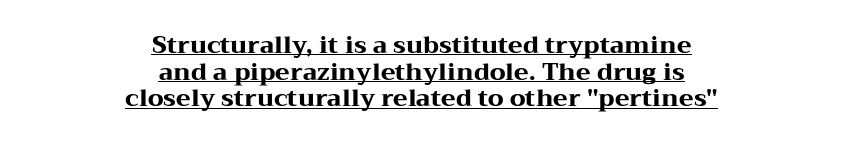
The image shows 24 px bold type, upright; set centered, tight line spacing (1.11x), normal letter spacing, underlined.
